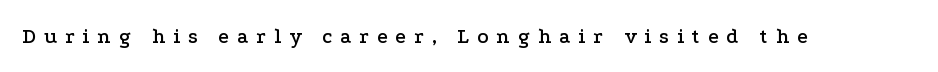
The image shows 21 px text type, upright; set unusually wide letter spacing (+0.38 em), not underlined.
